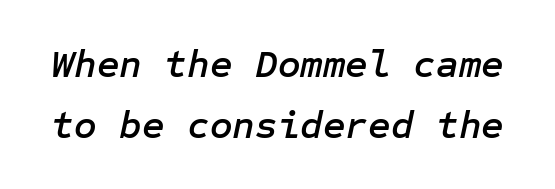
The image shows 39 px text type, italic (leaning right); set normal line spacing (1.56x), normal letter spacing, not underlined; low stroke contrast and a medium x-height.
